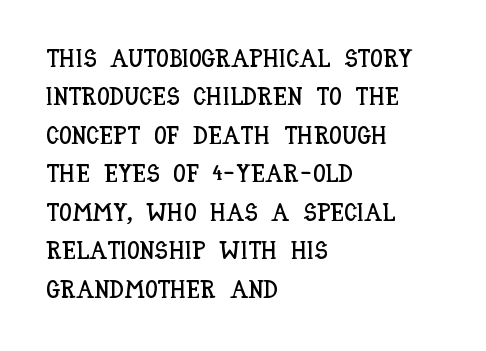
{"italic": "no", "underline": "no", "align": "left", "line_spacing": "normal", "line_spacing_ratio": 1.54, "letter_spacing": "normal", "letter_spacing_em": 0.0, "glyph_px": 25}
